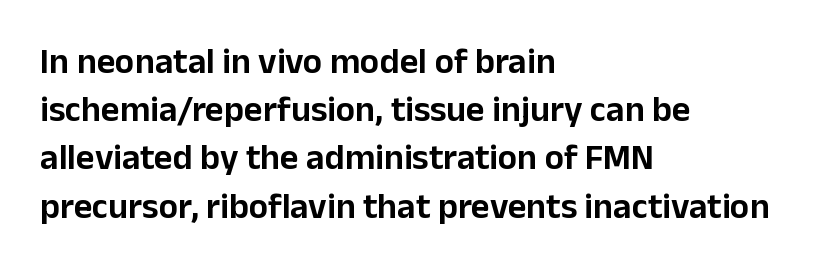
The image shows 36 px sans-serif type, upright; set left-aligned, normal line spacing (1.34x), normal letter spacing, not underlined; low stroke contrast and a medium x-height.
